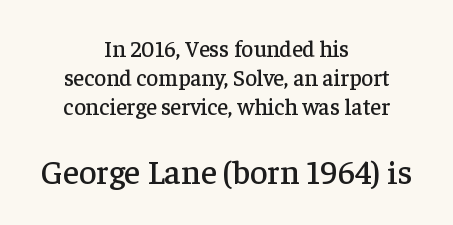
The image shows 34 px serif type, upright; set centered, normal line spacing (1.27x), normal letter spacing, not underlined; the second (bottom) block is 1.48x larger; low stroke contrast and a medium x-height.
